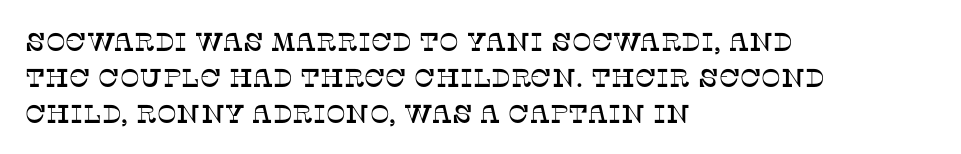
Q: Is the text italic (slanted)? A: No, it is upright.
Q: Is the text underlined? A: No.
Q: How is the paragraph aligned? A: Left-aligned.
Q: Is the spacing between letters normal or unusually wide? A: Normal.
Q: Is the spacing between lines tight, normal or loose? A: Normal.
